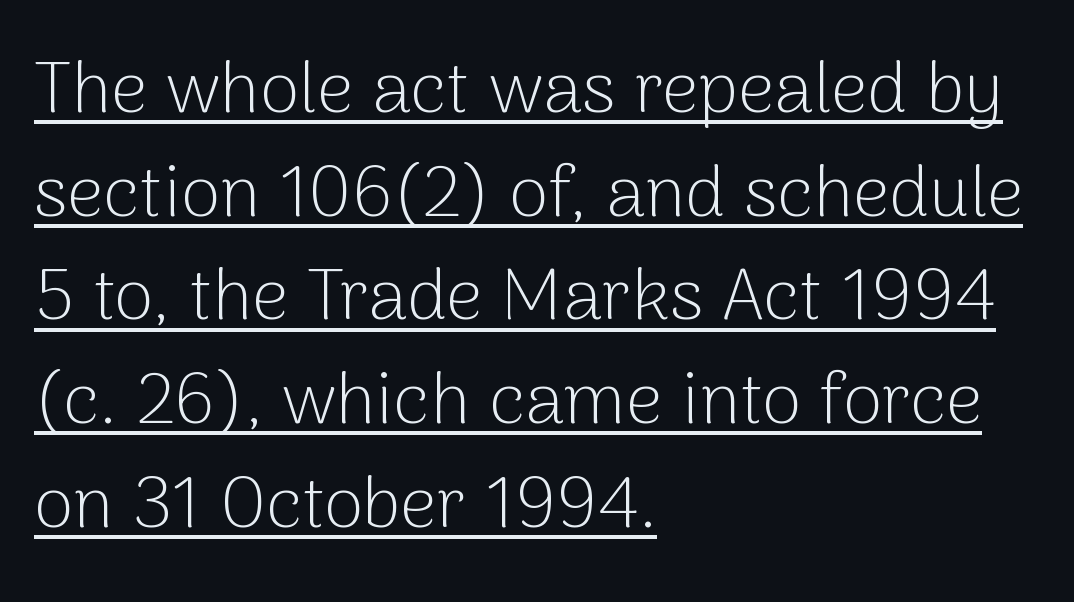
{"serif": "no", "italic": "no", "bold": "no", "weight": "light", "width": "normal", "stroke_contrast": "low", "x_height": "medium", "monospaced": "no", "underline": "yes", "align": "left", "line_spacing": "normal", "line_spacing_ratio": 1.44, "letter_spacing": "normal", "letter_spacing_em": 0.0, "glyph_px": 72}
